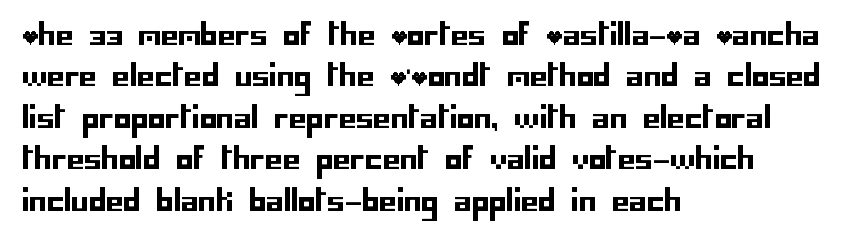
The image shows 28 px sans-serif type, upright; set left-aligned, normal line spacing (1.48x), normal letter spacing, not underlined; low stroke contrast and a large x-height.
